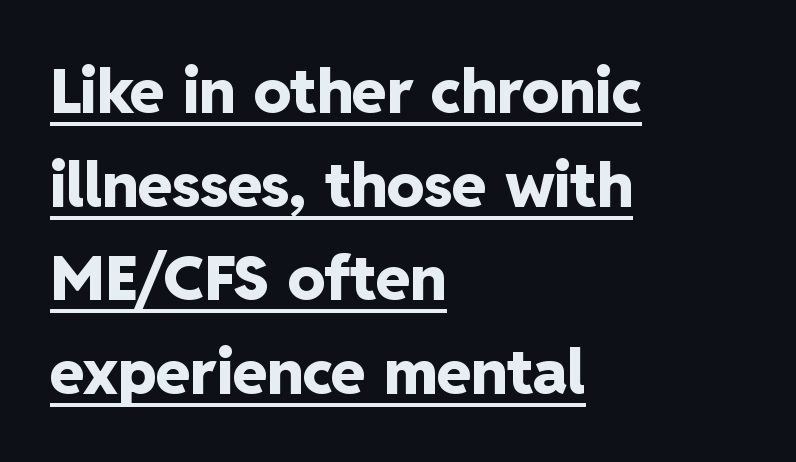
Line spacing here is normal. In CSS terms this would be text-align: left. Default kerning and tracking; the words read as compact shapes. A baseline rule has been typeset under these characters. This is the regular roman posture of the typeface.
